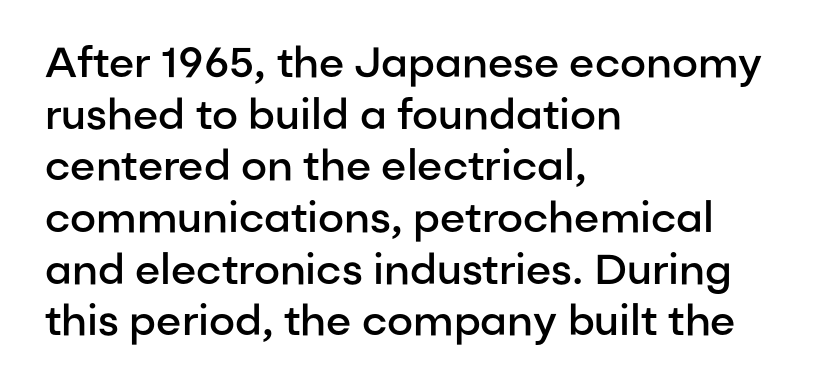
{"serif": "no", "italic": "no", "bold": "semi", "weight": "semibold", "width": "normal", "stroke_contrast": "low", "x_height": "medium", "monospaced": "no", "underline": "no", "align": "left", "line_spacing_ratio": 1.23, "letter_spacing": "normal", "letter_spacing_em": 0.0, "glyph_px": 42}
